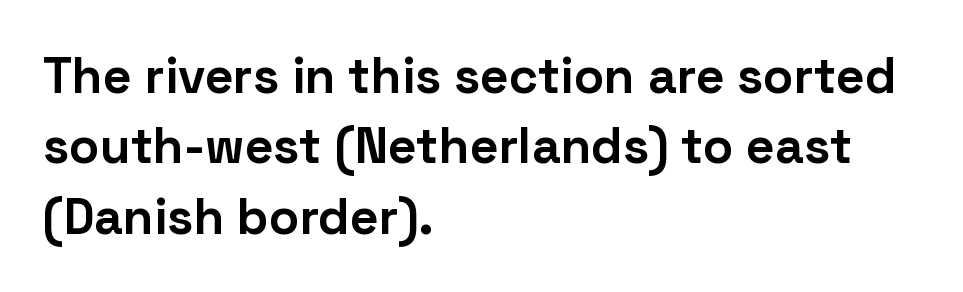
{"serif": "no", "italic": "no", "bold": "yes", "weight": "bold", "width": "normal", "stroke_contrast": "low", "x_height": "medium", "monospaced": "no", "underline": "no", "align": "left", "line_spacing": "normal", "line_spacing_ratio": 1.41, "letter_spacing": "normal", "letter_spacing_em": 0.0, "glyph_px": 50}
